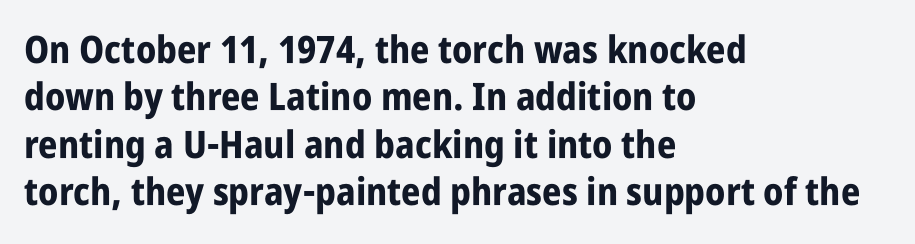
{"serif": "no", "italic": "no", "bold": "yes", "weight": "bold", "width": "condensed", "stroke_contrast": "low", "x_height": "large", "monospaced": "no", "underline": "no", "align": "left", "line_spacing": "normal", "line_spacing_ratio": 1.25, "letter_spacing": "normal", "letter_spacing_em": 0.0, "glyph_px": 38}
